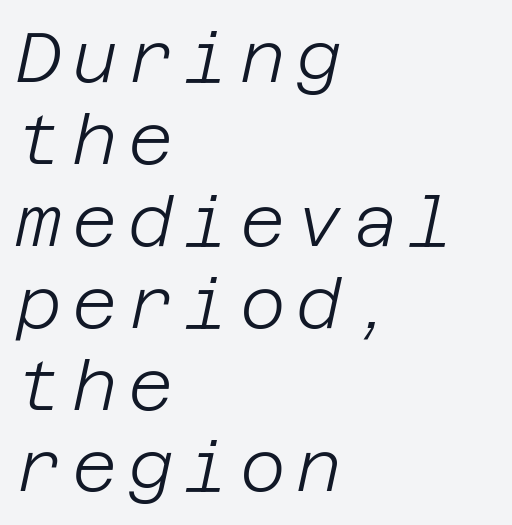
Q: Is the text bold? A: No.
Q: Is the text italic (slanted)? A: Yes, it leans right by about 12 degrees.
Q: Is the text underlined? A: No.
Q: How is the paragraph aligned? A: Left-aligned.
Q: Width (condensed, normal, or wide)? A: Normal.
Q: Stroke contrast? A: Low.
Q: x-height? A: Large.
